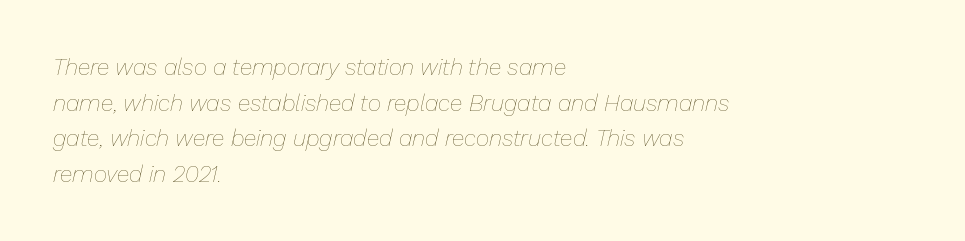
Does the lettering tilt? It does — this is italic. The weight would be labelled regular, book, light, or lighter still. Successive baselines arrive at the customary interval. Check the space under the baseline: it is left empty. A classic flush-left, rag-right setting is used for this passage. The letterforms sit shoulder to shoulder at normal distance.
